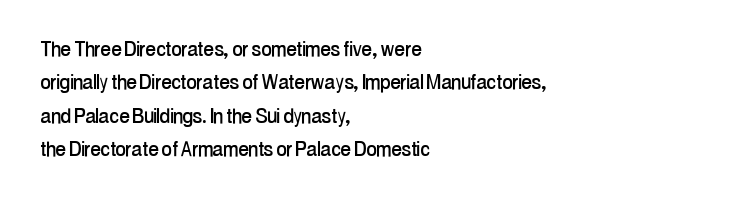
Students, observe: this is what conventionally led text looks like. Observe the ordinary spacing: letters are neighbours, not strangers. Designer's note — italics off, roman on. The specimen omits any rule beneath the text block's lines.
